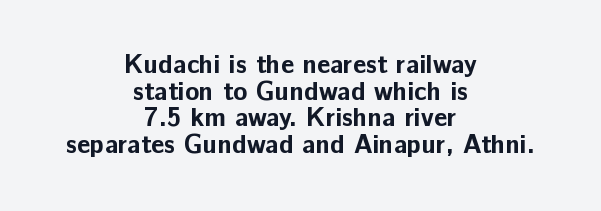
Q: Is the text bold? A: Yes.
Q: Is the text italic (slanted)? A: No, it is upright.
Q: Is the text underlined? A: No.
Q: How is the paragraph aligned? A: Centered.
Q: Is the spacing between letters normal or unusually wide? A: Normal.
Q: Is the spacing between lines tight, normal or loose? A: Tight.
